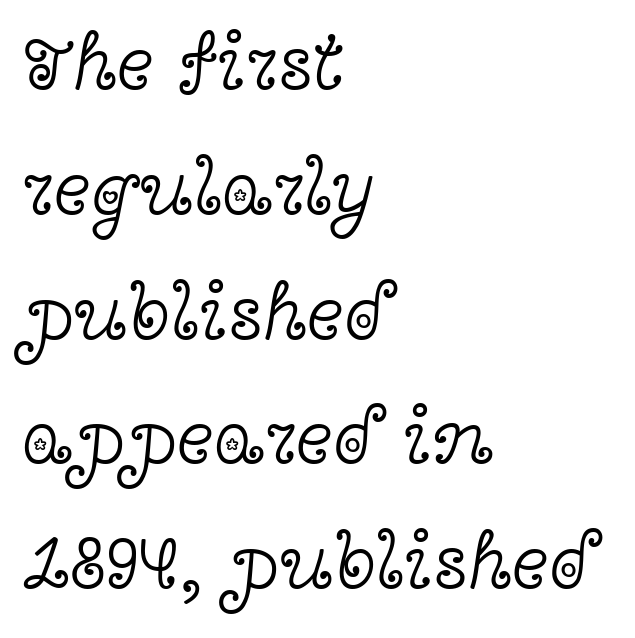
Q: Is the text bold? A: No.
Q: Is the text italic (slanted)? A: No, it is upright.
Q: Is the typeface a serif or a sans-serif typeface? A: Serif.
Q: Is the text underlined? A: No.
Q: How is the paragraph aligned? A: Left-aligned.
Q: Is the spacing between letters normal or unusually wide? A: Normal.
Q: Is the spacing between lines tight, normal or loose? A: Normal.
Q: Width (condensed, normal, or wide)? A: Wide.
Q: x-height? A: Medium.
Q: Monospaced? A: No.
